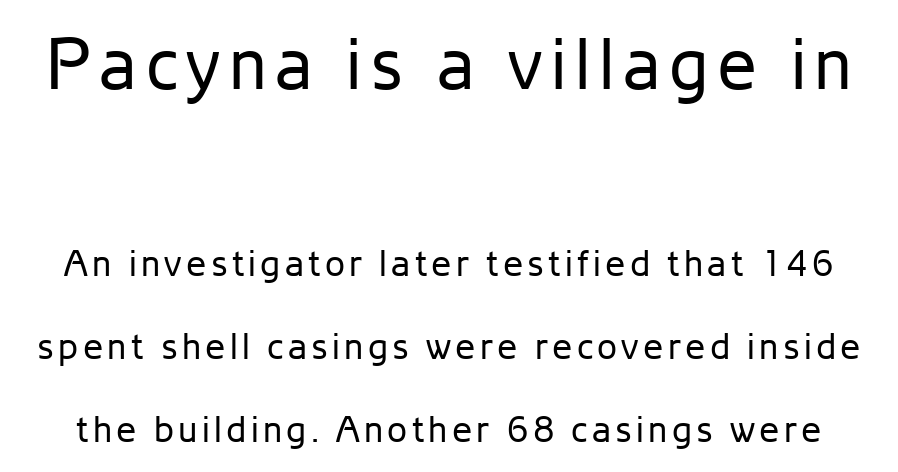
No extra ink here — the face is not bold. Spacing verdict: proportional, widths tailored to each character. The strip under each line holds only bare page. Italic: no, the glyphs are upright roman. The designer went with a sans here, leaving each stem footless.
